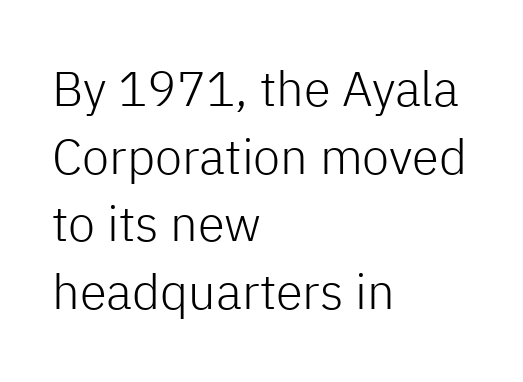
Q: Is the text bold? A: No.
Q: Is the text italic (slanted)? A: No, it is upright.
Q: Is the typeface a serif or a sans-serif typeface? A: Sans-serif.
Q: Is the text underlined? A: No.
Q: How is the paragraph aligned? A: Left-aligned.
Q: Is the spacing between letters normal or unusually wide? A: Normal.
Q: Is the spacing between lines tight, normal or loose? A: Normal.
Q: Width (condensed, normal, or wide)? A: Normal.
Q: Stroke contrast? A: Low.
Q: x-height? A: Medium.
Q: Monospaced? A: No.
